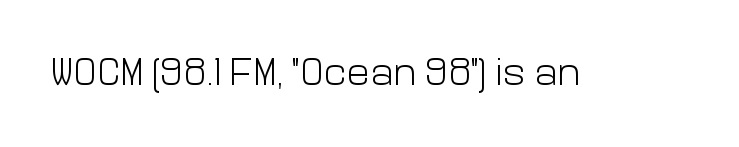
The image shows 39 px light sans-serif type, upright; set normal letter spacing, not underlined; low stroke contrast and a medium x-height.
